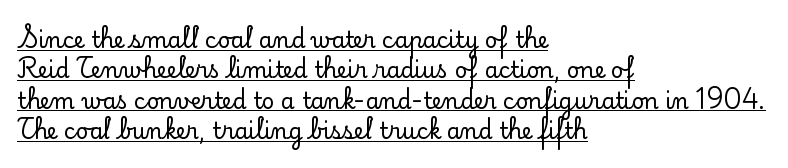
The image shows 22 px text type, upright; set left-aligned, normal line spacing (1.38x), normal letter spacing, underlined.
